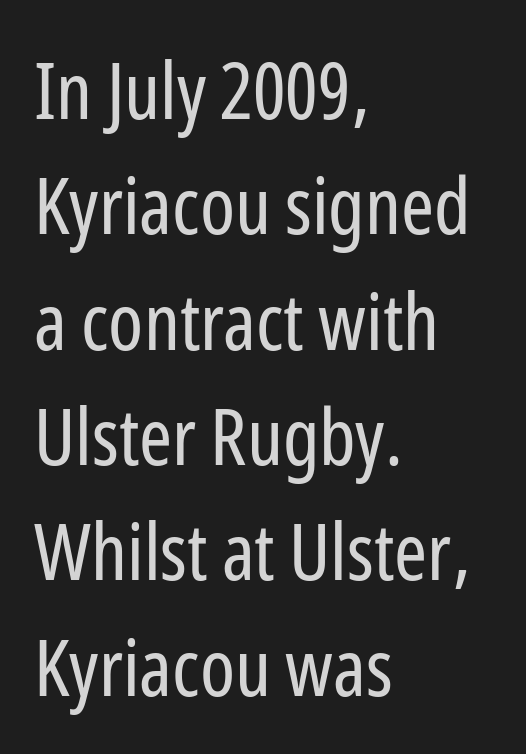
{"serif": "no", "italic": "no", "bold": "no", "weight": "regular", "width": "condensed", "stroke_contrast": "low", "x_height": "medium", "monospaced": "no", "underline": "no", "align": "left", "line_spacing": "normal", "line_spacing_ratio": 1.46, "letter_spacing": "normal", "letter_spacing_em": 0.0, "glyph_px": 79}
